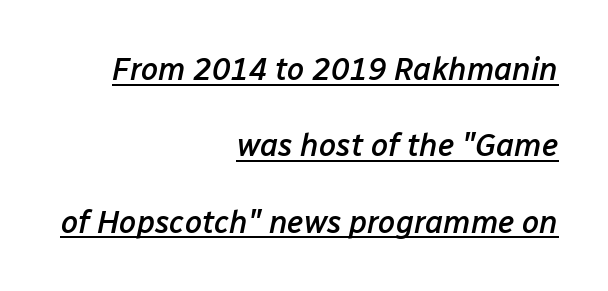
Q: Is the text bold? A: Semi-bold.
Q: Is the text italic (slanted)? A: Yes, it leans right by about 12 degrees.
Q: Is the text underlined? A: Yes.
Q: How is the paragraph aligned? A: Right-aligned.
Q: Is the spacing between letters normal or unusually wide? A: Normal.
Q: Is the spacing between lines tight, normal or loose? A: Loose.
Q: Width (condensed, normal, or wide)? A: Normal.
Q: Stroke contrast? A: Low.
Q: x-height? A: Medium.
Q: Monospaced? A: No.
